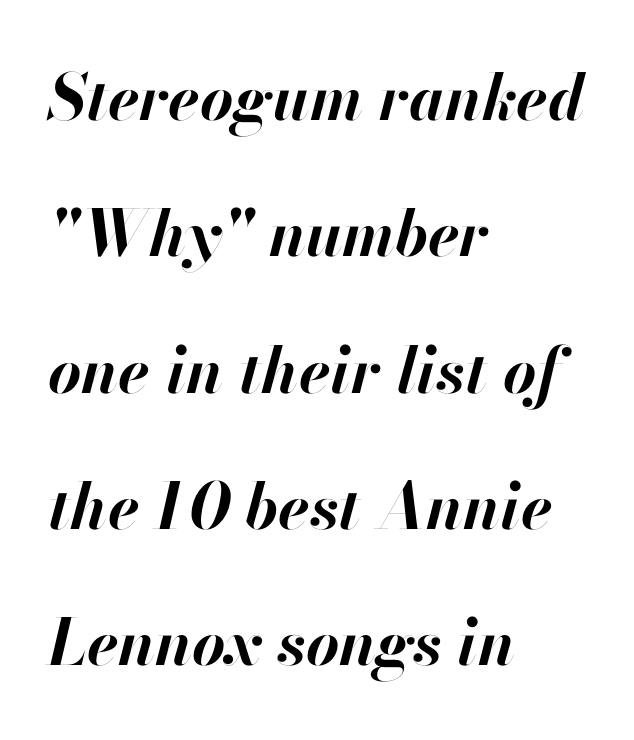
The image shows 64 px bold type, italic (leaning right); set left-aligned, loose line spacing (2.13x), normal letter spacing, not underlined; high stroke contrast and a small x-height.
